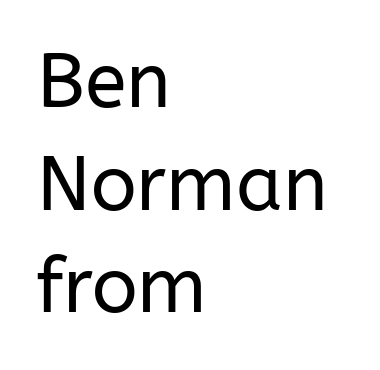
{"serif": "no", "italic": "no", "bold": "no", "weight": "regular", "width": "normal", "stroke_contrast": "low", "x_height": "medium", "monospaced": "no", "underline": "no", "align": "left", "line_spacing": "normal", "line_spacing_ratio": 1.35, "letter_spacing": "normal", "letter_spacing_em": 0.0, "glyph_px": 76}
